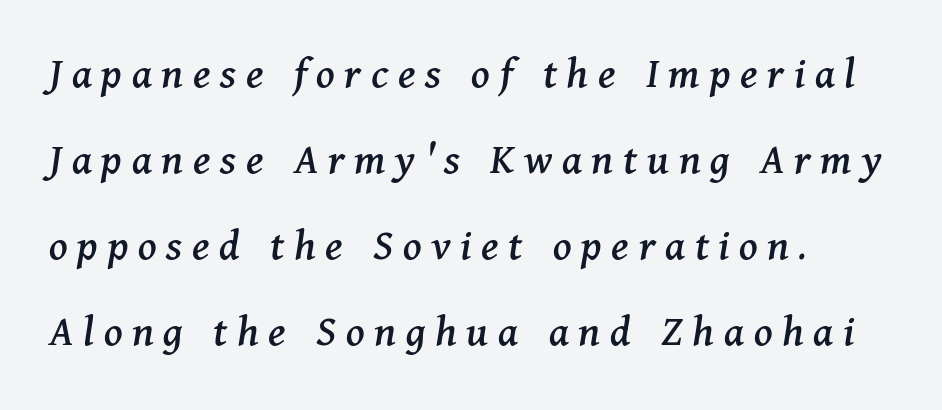
{"serif": "yes", "italic": "yes", "lean": "right", "slant_degrees": 11, "width": "normal", "stroke_contrast": "medium", "x_height": "medium", "monospaced": "no", "underline": "no", "align": "left", "line_spacing_ratio": 1.87, "letter_spacing": "wide", "letter_spacing_em": 0.21, "glyph_px": 46}
